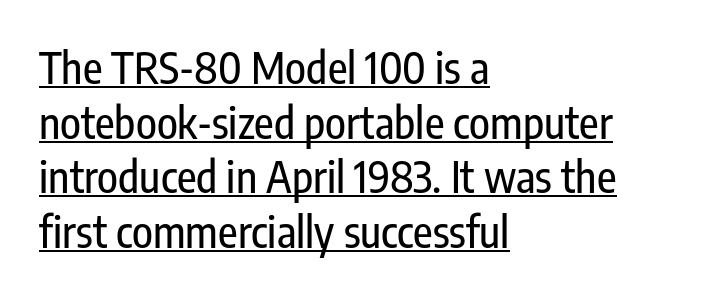
Q: Is the text italic (slanted)? A: No, it is upright.
Q: Is the typeface a serif or a sans-serif typeface? A: Sans-serif.
Q: Is the text underlined? A: Yes.
Q: How is the paragraph aligned? A: Left-aligned.
Q: Is the spacing between letters normal or unusually wide? A: Normal.
Q: Is the spacing between lines tight, normal or loose? A: Normal.
Q: Width (condensed, normal, or wide)? A: Condensed.
Q: Stroke contrast? A: Low.
Q: x-height? A: Medium.
Q: Monospaced? A: No.
